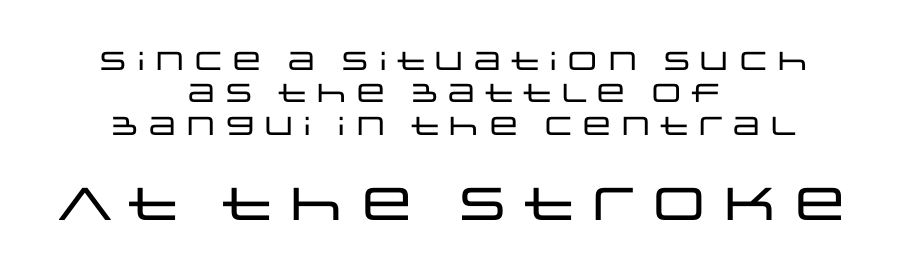
The image shows 46 px wide sans-serif type, upright; set centered, normal line spacing (1.25x), normal letter spacing, not underlined; the second (bottom) block is 1.77x larger; low stroke contrast and a large x-height.
